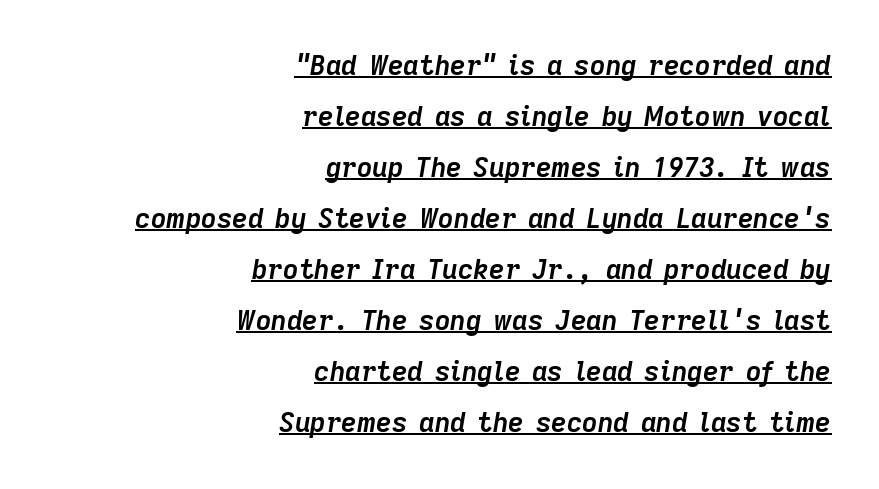
{"italic": "yes", "lean": "right", "slant_degrees": 9, "bold": "yes", "underline": "yes", "align": "right", "line_spacing_ratio": 1.89, "letter_spacing": "normal", "letter_spacing_em": 0.0, "glyph_px": 27}
